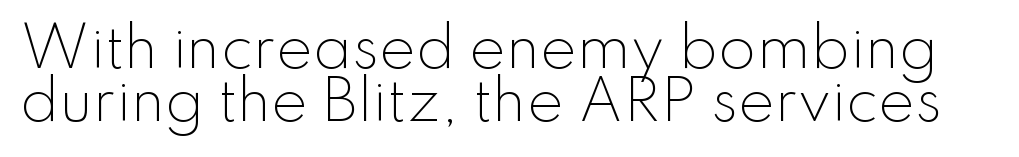
Q: Is the text bold? A: No.
Q: Is the text italic (slanted)? A: No, it is upright.
Q: Is the typeface a serif or a sans-serif typeface? A: Sans-serif.
Q: Is the text underlined? A: No.
Q: Is the spacing between letters normal or unusually wide? A: Normal.
Q: Is the spacing between lines tight, normal or loose? A: Tight.
Q: Width (condensed, normal, or wide)? A: Normal.
Q: Stroke contrast? A: Low.
Q: x-height? A: Small.
Q: Monospaced? A: No.
